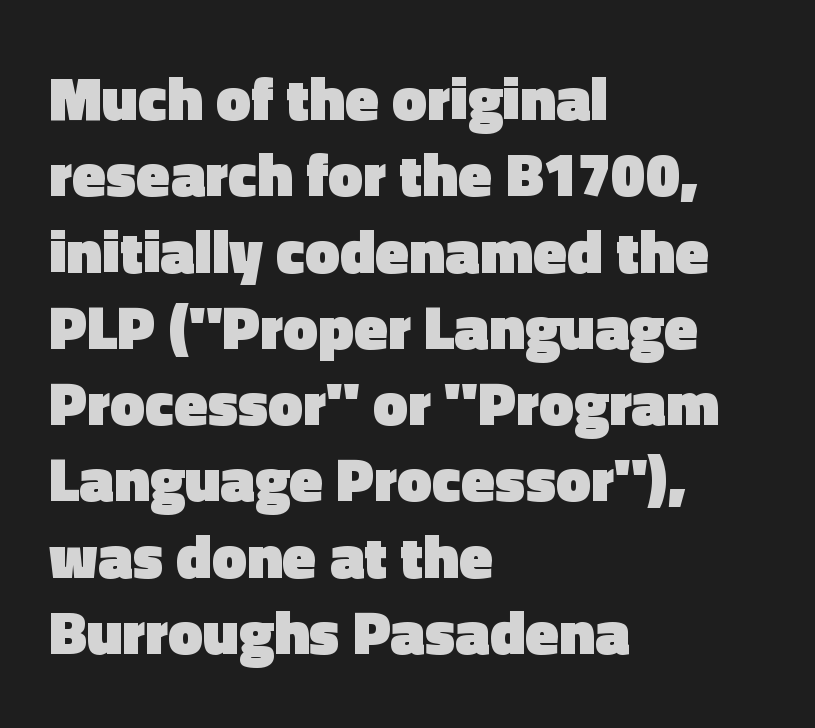
The image shows 62 px heavy sans-serif type, upright; set left-aligned, line spacing 1.23x, normal letter spacing, not underlined; a medium x-height.
